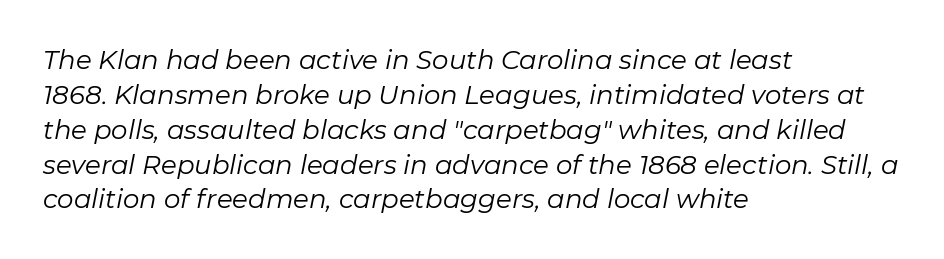
The image shows 26 px text type, italic (leaning right); set left-aligned, normal line spacing (1.34x), normal letter spacing, not underlined.
